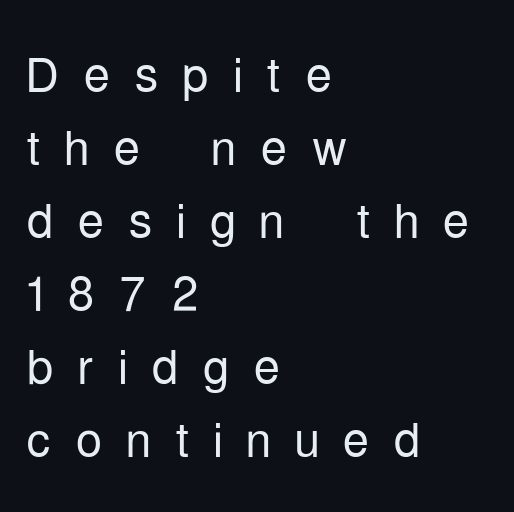
Nobody drew a line under any word here. Baseline-to-baseline distance is barely more than the letter height. Letters have the restrained weight of plain body copy at most. Characters remain perfectly vertical along every line. Between one letter and the next there's a generous, obvious gap. These lines are composed in type without serifs.
